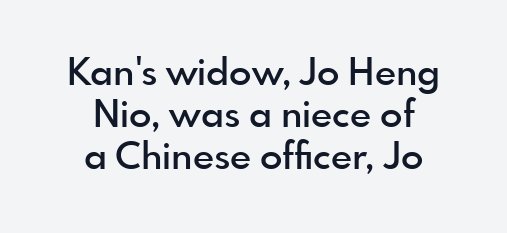
{"serif": "no", "italic": "no", "bold": "semi", "weight": "semibold", "width": "normal", "x_height": "small", "monospaced": "no", "underline": "no", "line_spacing": "tight", "line_spacing_ratio": 1.14, "letter_spacing": "normal", "letter_spacing_em": 0.0, "glyph_px": 37}
